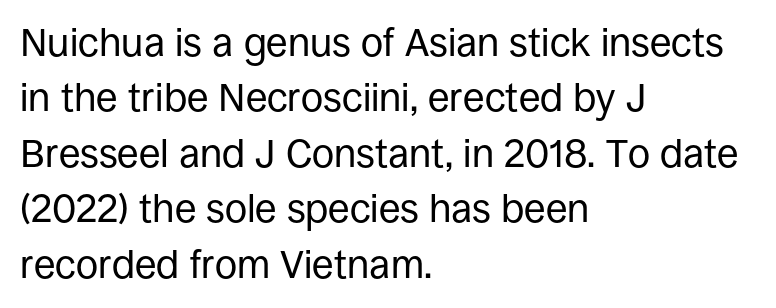
The typeface chosen for these lines omits serifs. The letters stand straight up with perfectly vertical stems. Decoration check: the copy has no underline. Regular leading. These lines are rendered in a variable-pitch font. No extra ink here — the face is not bold.
